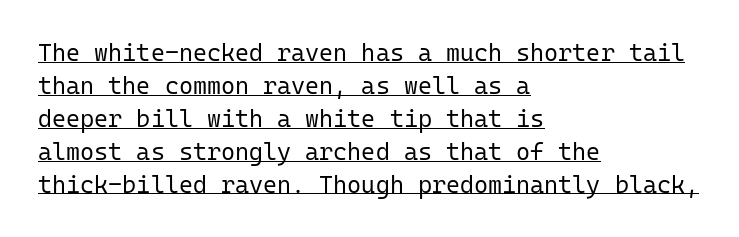
Emphasis is given by a line drawn under the lettering. The passage shown has conventional tracking throughout. The text block is weighted toward the left margin, trailing off unevenly rightward. The letters look calm and open, with moderate or lighter stems. Each new line begins a customary step beneath the previous one. Italic: no, the glyphs are upright roman.
